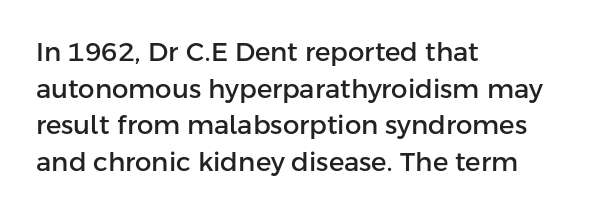
The image shows 26 px text type, upright; set left-aligned, normal line spacing (1.41x), normal letter spacing, not underlined.
